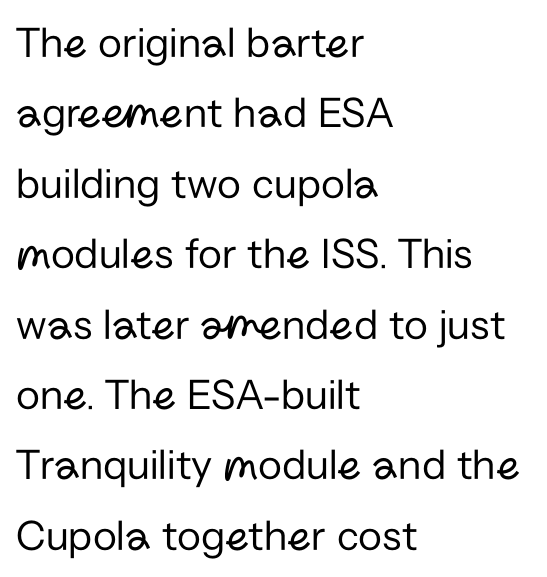
The image shows 44 px regular-weight sans-serif type, upright; set left-aligned, normal line spacing (1.6x), normal letter spacing, not underlined; low stroke contrast and a medium x-height.
